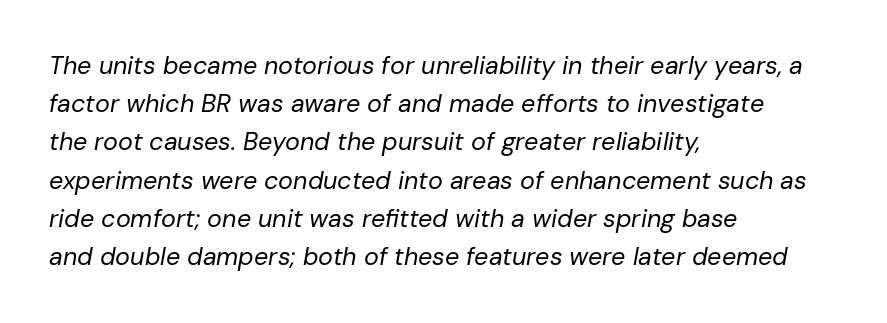
Q: Is the text bold? A: No.
Q: Is the text italic (slanted)? A: Yes, it leans right by about 10 degrees.
Q: Is the text underlined? A: No.
Q: How is the paragraph aligned? A: Left-aligned.
Q: Is the spacing between letters normal or unusually wide? A: Normal.
Q: Is the spacing between lines tight, normal or loose? A: Normal.
